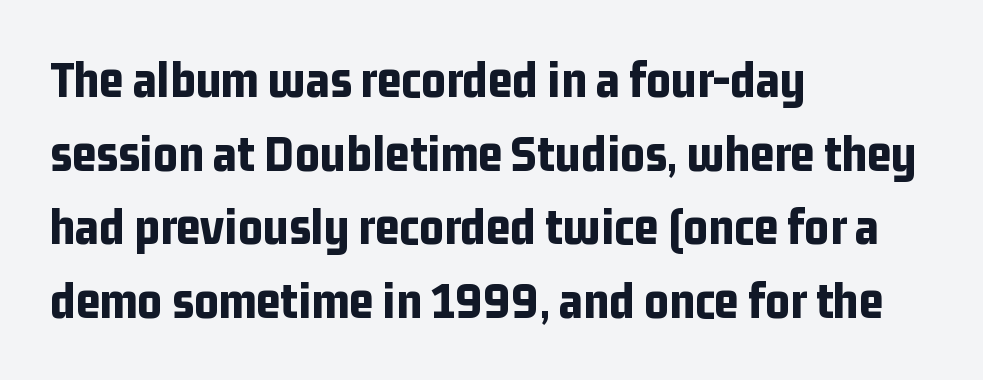
Emphasis by weight is at full strength: bold. A normal amount of white space separates one row of letters from the next. These lines are composed in type without serifs. The paragraph has a hard left edge and a soft right edge. Underlining? Definitely not there. The type sits square on the baseline with zero lean.
